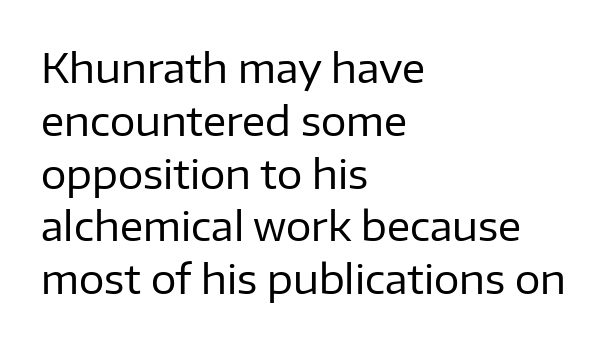
{"serif": "no", "italic": "no", "bold": "no", "weight": "regular", "width": "normal", "stroke_contrast": "low", "x_height": "medium", "monospaced": "no", "underline": "no", "align": "left", "line_spacing": "normal", "line_spacing_ratio": 1.32, "letter_spacing": "normal", "letter_spacing_em": 0.0, "glyph_px": 40}
